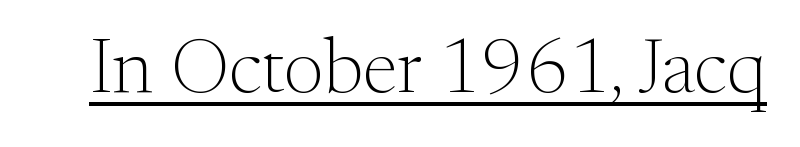
Q: Is the text bold? A: No.
Q: Is the text italic (slanted)? A: No, it is upright.
Q: Is the typeface a serif or a sans-serif typeface? A: Serif.
Q: Is the text underlined? A: Yes.
Q: Is the spacing between letters normal or unusually wide? A: Normal.
Q: Width (condensed, normal, or wide)? A: Normal.
Q: Stroke contrast? A: Medium.
Q: x-height? A: Small.
Q: Monospaced? A: No.
